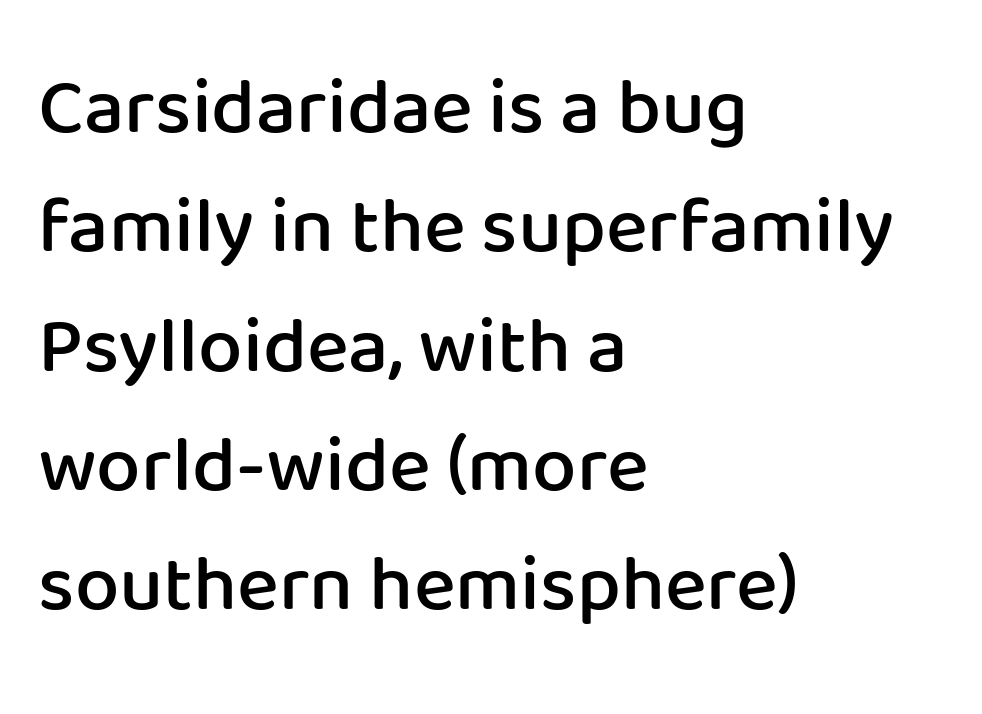
{"serif": "no", "italic": "no", "bold": "semi", "weight": "semibold", "width": "normal", "stroke_contrast": "low", "x_height": "medium", "monospaced": "no", "underline": "no", "align": "left", "line_spacing": "normal", "line_spacing_ratio": 1.51, "letter_spacing": "normal", "letter_spacing_em": 0.0, "glyph_px": 79}
